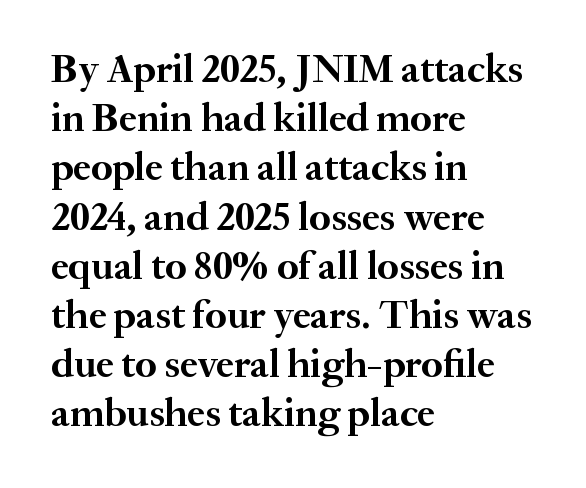
Rendered with straight, roman letterforms. The baseline area is clear. Students, this is bold: see how much ink each stroke carries. The passage shown has conventional tracking throughout. Regarding serifs, this sample has them.
